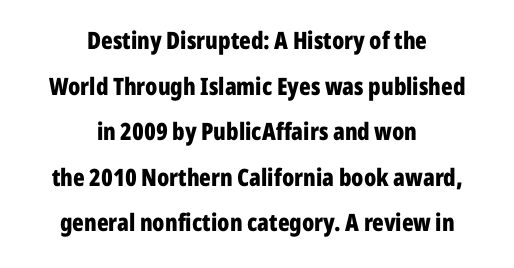
{"italic": "no", "bold": "yes", "underline": "no", "align": "center", "line_spacing": "loose", "line_spacing_ratio": 1.9, "letter_spacing": "normal", "letter_spacing_em": 0.0, "glyph_px": 24}
